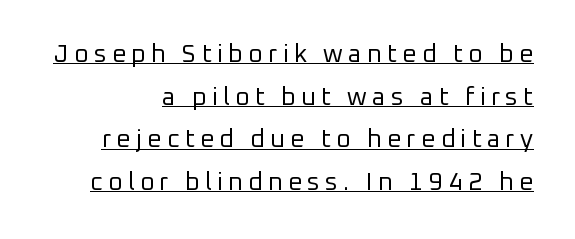
When letters stand straight like this, we call the style roman or upright. How are the letters spaced? Widely, with obvious added tracking. Weight: in the light-to-regular range. The face used here appears with an underline applied.
